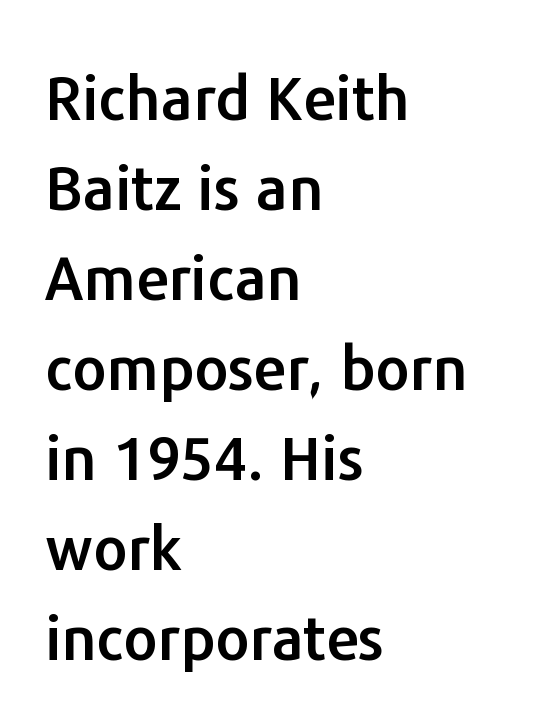
The image shows 60 px sans-serif type, upright; set left-aligned, normal line spacing (1.5x), normal letter spacing, not underlined; low stroke contrast and a medium x-height.
